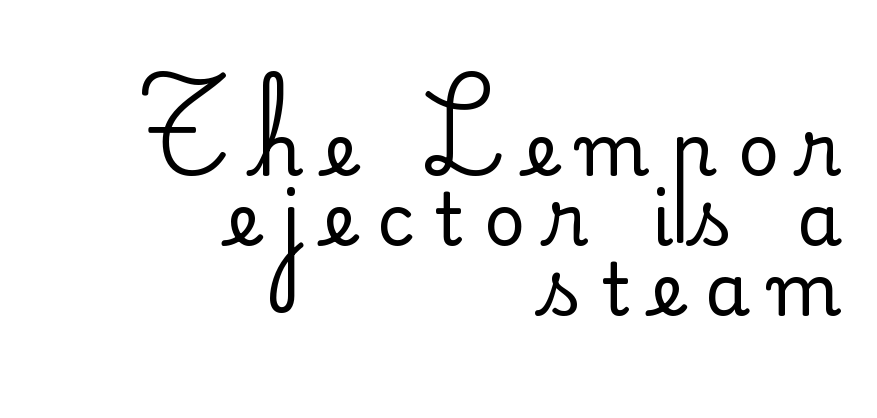
{"serif": "no", "italic": "no", "bold": "no", "weight": "regular", "width": "normal", "stroke_contrast": "low", "x_height": "small", "monospaced": "no", "underline": "no", "align": "right", "line_spacing": "tight", "line_spacing_ratio": 0.97, "letter_spacing": "wide", "letter_spacing_em": 0.29, "glyph_px": 72}
